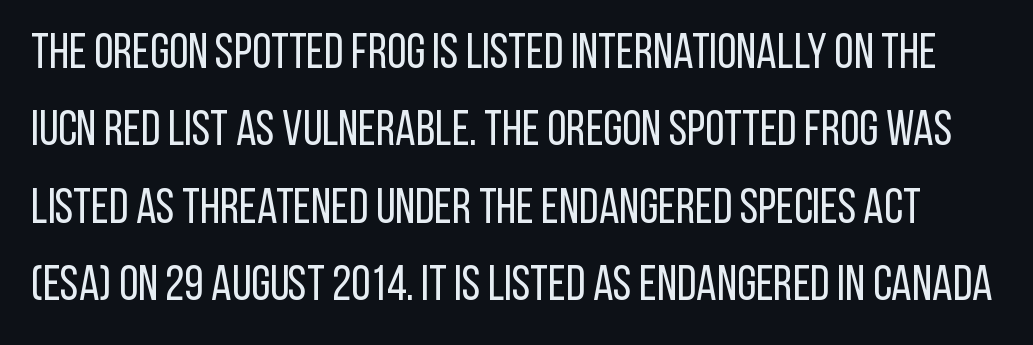
The image shows 49 px regular-weight, condensed sans-serif type, upright; set normal line spacing (1.58x), normal letter spacing, not underlined; low stroke contrast and a large x-height.
